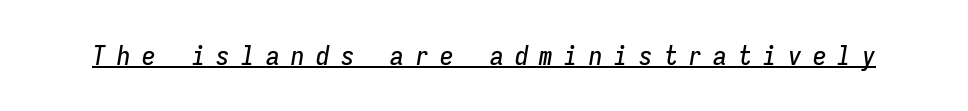
Q: Is the text italic (slanted)? A: Yes, it leans right by about 9 degrees.
Q: Is the text underlined? A: Yes.
Q: Is the spacing between letters normal or unusually wide? A: Unusually wide.
